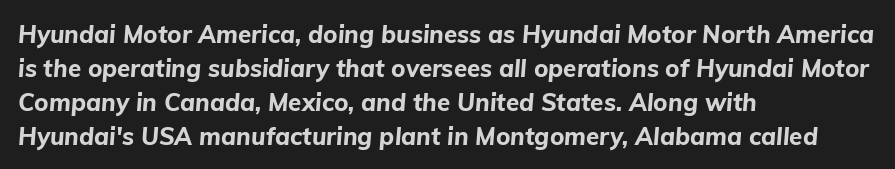
{"italic": "yes", "lean": "right", "slant_degrees": 5, "bold": "yes", "underline": "no", "align": "left", "line_spacing": "normal", "line_spacing_ratio": 1.41, "letter_spacing": "normal", "letter_spacing_em": 0.0, "glyph_px": 24}
